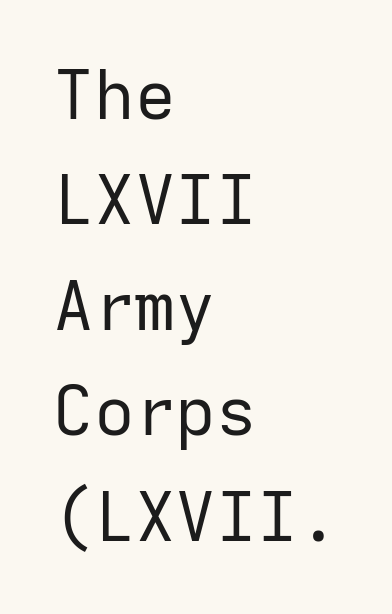
A typesetter would call this leading conventional body-copy spacing. The strokes carry an ordinary text weight at most. Beneath every word, the page is bare. The letters stand upright; this is a roman face.
